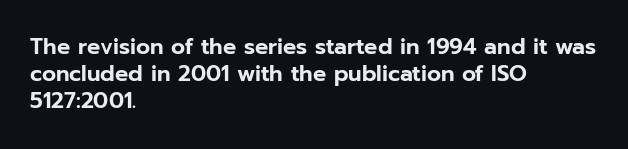
Q: Is the text italic (slanted)? A: No, it is upright.
Q: Is the text underlined? A: No.
Q: How is the paragraph aligned? A: Left-aligned.
Q: Is the spacing between letters normal or unusually wide? A: Normal.
